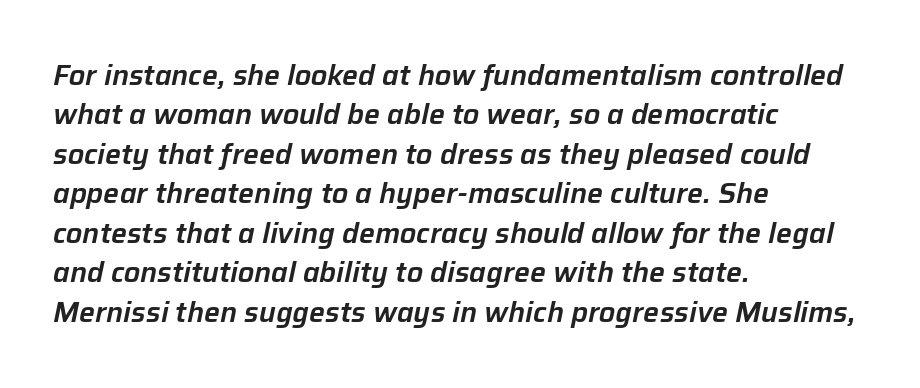
The image shows 28 px text type, italic (leaning right); set left-aligned, normal line spacing (1.41x), normal letter spacing, not underlined; low stroke contrast and a medium x-height.
